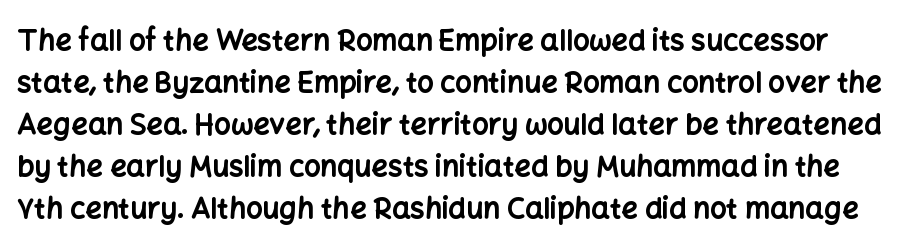
{"serif": "no", "italic": "no", "bold": "yes", "weight": "bold", "width": "normal", "stroke_contrast": "low", "x_height": "medium", "monospaced": "no", "underline": "no", "line_spacing": "normal", "line_spacing_ratio": 1.45, "letter_spacing": "normal", "letter_spacing_em": 0.0, "glyph_px": 29}
